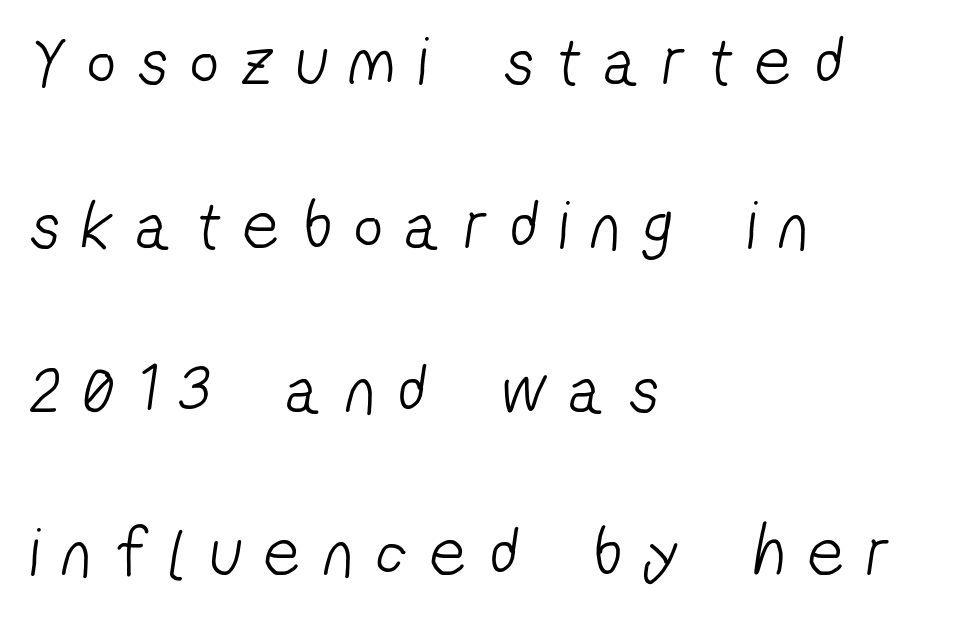
Q: Is the text bold? A: No.
Q: Is the typeface a serif or a sans-serif typeface? A: Sans-serif.
Q: Is the text underlined? A: No.
Q: How is the paragraph aligned? A: Left-aligned.
Q: Is the spacing between letters normal or unusually wide? A: Unusually wide.
Q: Is the spacing between lines tight, normal or loose? A: Loose.
Q: Width (condensed, normal, or wide)? A: Condensed.
Q: Stroke contrast? A: Low.
Q: x-height? A: Medium.
Q: Monospaced? A: No.
